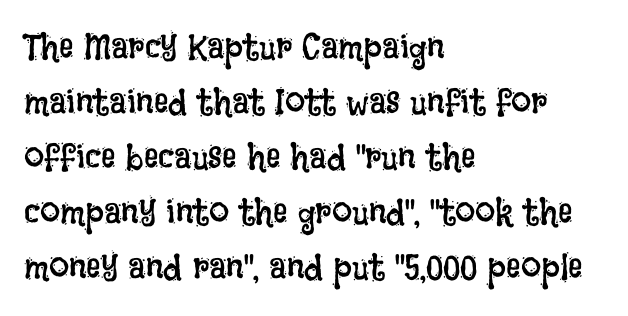
The image shows 36 px regular-weight, condensed type, upright; set left-aligned, normal line spacing (1.53x), normal letter spacing, not underlined; low stroke contrast and a large x-height.
